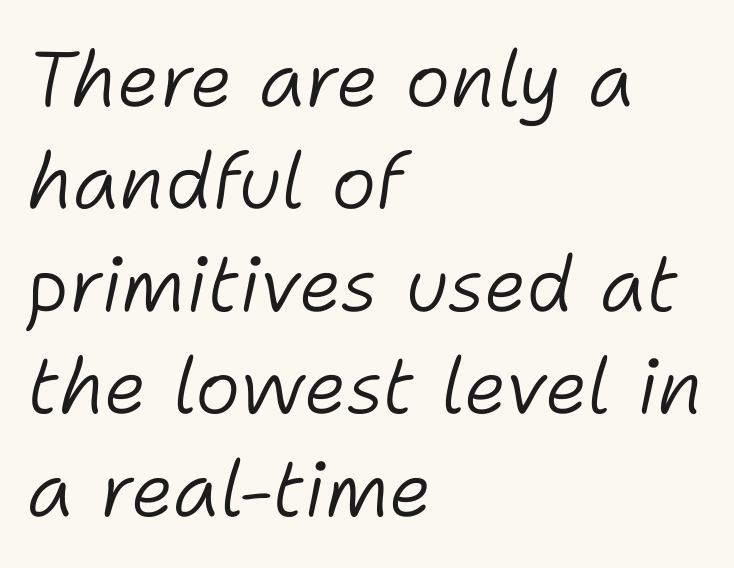
Q: Is the text bold? A: No.
Q: Is the text italic (slanted)? A: Yes, it leans right by about 11 degrees.
Q: Is the text underlined? A: No.
Q: How is the paragraph aligned? A: Left-aligned.
Q: Is the spacing between letters normal or unusually wide? A: Normal.
Q: Is the spacing between lines tight, normal or loose? A: Normal.
Q: Width (condensed, normal, or wide)? A: Normal.
Q: Stroke contrast? A: Low.
Q: x-height? A: Medium.
Q: Monospaced? A: No.
